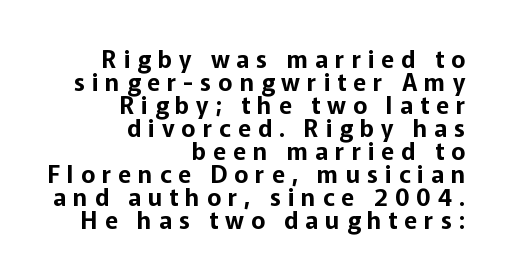
{"italic": "no", "underline": "no", "align": "right", "line_spacing": "tight", "line_spacing_ratio": 0.96, "letter_spacing": "wide", "letter_spacing_em": 0.29, "glyph_px": 24}
